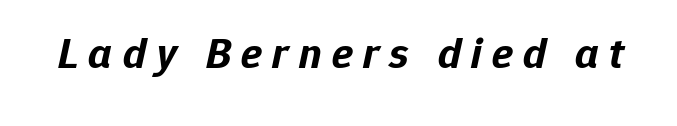
The strip under each line holds only bare page. Summary of weight: heavy, a full bold. Looks like regular typesetting: each glyph gets only the width it needs. What stands out about the letter spacing? Its width — letters are far apart.
